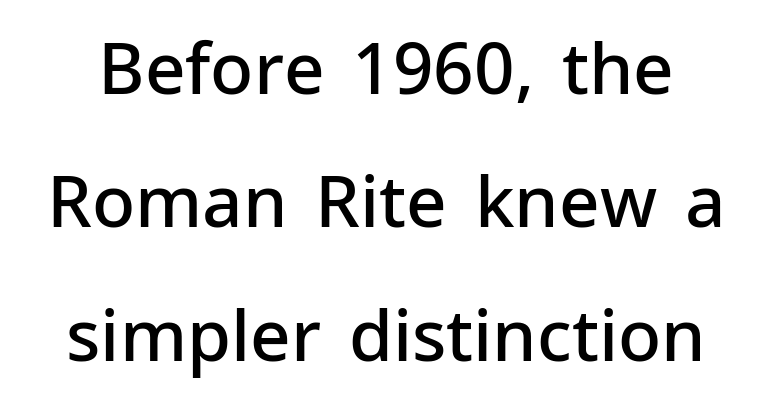
The passage shown is semibold, sitting just below true bold. In terms of posture, this sample is upright. Letterform terminals end flat and unadorned throughout the passage. Letter spacing: default. Quick note: underline off.
